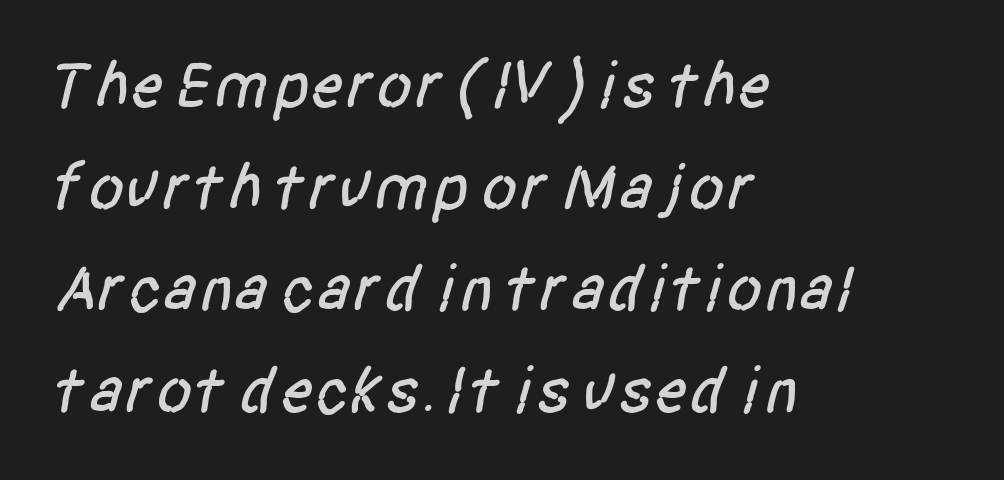
The image shows 66 px condensed sans-serif type; set left-aligned, normal line spacing (1.54x), normal letter spacing, not underlined; low stroke contrast and a large x-height.
